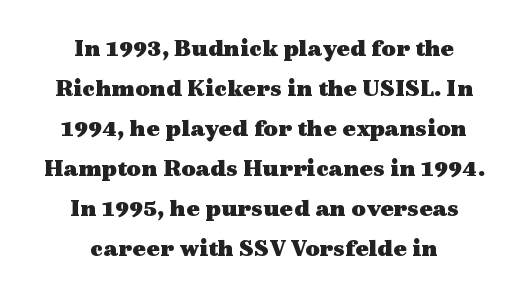
The image shows 25 px bold type, upright; set centered, normal line spacing (1.6x), normal letter spacing, not underlined.
